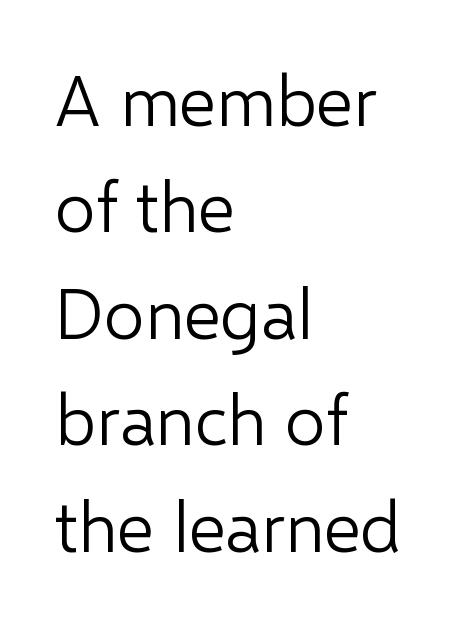
Q: Is the text bold? A: No.
Q: Is the text italic (slanted)? A: No, it is upright.
Q: Is the typeface a serif or a sans-serif typeface? A: Sans-serif.
Q: Is the text underlined? A: No.
Q: How is the paragraph aligned? A: Left-aligned.
Q: Is the spacing between letters normal or unusually wide? A: Normal.
Q: Is the spacing between lines tight, normal or loose? A: Normal.
Q: Width (condensed, normal, or wide)? A: Normal.
Q: Stroke contrast? A: Low.
Q: x-height? A: Medium.
Q: Monospaced? A: No.
